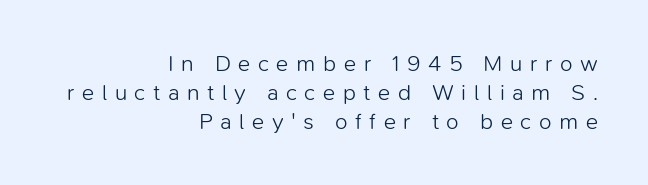
Compared with a flush-left layout, this one pins lines to the opposite, right side. Underlining? Definitely not there. What stands out about the letter spacing? Its width — letters are far apart. Every character sits straight up, as roman type does. Regular leading.
